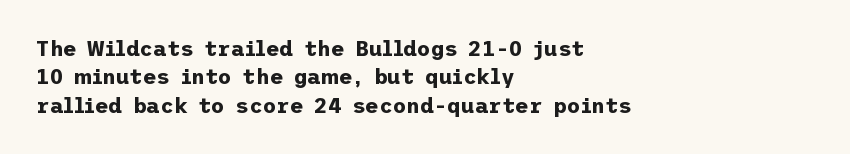
Q: Is the text bold? A: Yes.
Q: Is the text italic (slanted)? A: No, it is upright.
Q: Is the text underlined? A: No.
Q: How is the paragraph aligned? A: Left-aligned.
Q: Is the spacing between letters normal or unusually wide? A: Normal.
Q: Is the spacing between lines tight, normal or loose? A: Normal.
